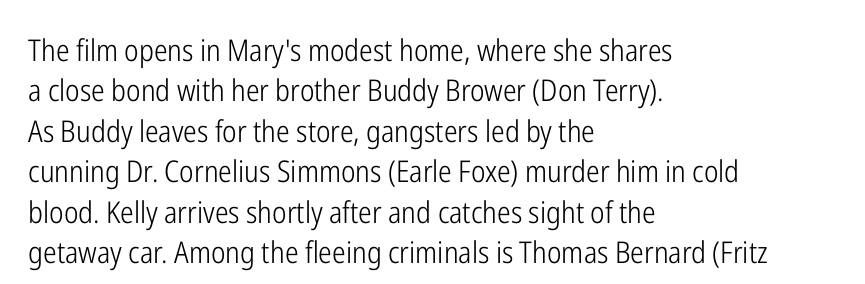
{"serif": "no", "italic": "no", "bold": "no", "weight": "light", "width": "condensed", "stroke_contrast": "low", "x_height": "medium", "monospaced": "no", "underline": "no", "align": "left", "line_spacing": "normal", "line_spacing_ratio": 1.35, "letter_spacing": "normal", "letter_spacing_em": 0.0, "glyph_px": 30}
